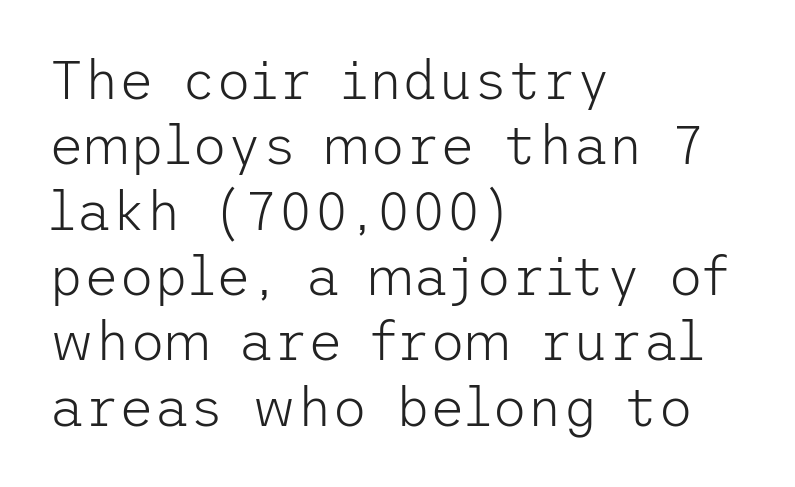
Q: Is the text bold? A: No.
Q: Is the text italic (slanted)? A: No, it is upright.
Q: Is the typeface a serif or a sans-serif typeface? A: Sans-serif.
Q: Is the text underlined? A: No.
Q: How is the paragraph aligned? A: Left-aligned.
Q: Is the spacing between letters normal or unusually wide? A: Normal.
Q: Width (condensed, normal, or wide)? A: Normal.
Q: Stroke contrast? A: Low.
Q: x-height? A: Medium.
